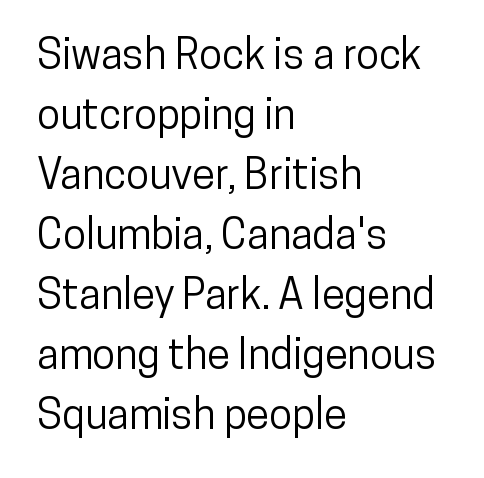
This sample has the flowing, uneven cadence of proportional lettering. A normal amount of white space separates one row of letters from the next. Serif or sans? Sans — the stroke terminals are bare. The letters sit at their default tracking, neither squeezed nor spread. Honestly, there is no underline to notice here at all.
